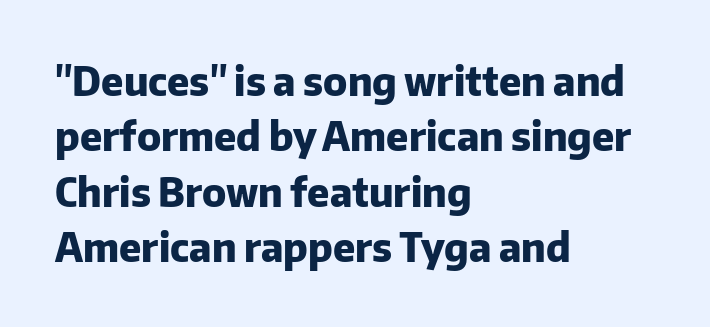
Q: Is the text bold? A: Yes.
Q: Is the text italic (slanted)? A: No, it is upright.
Q: Is the typeface a serif or a sans-serif typeface? A: Sans-serif.
Q: Is the text underlined? A: No.
Q: How is the paragraph aligned? A: Left-aligned.
Q: Is the spacing between letters normal or unusually wide? A: Normal.
Q: Is the spacing between lines tight, normal or loose? A: Normal.
Q: Width (condensed, normal, or wide)? A: Normal.
Q: Stroke contrast? A: Low.
Q: x-height? A: Medium.
Q: Monospaced? A: No.
